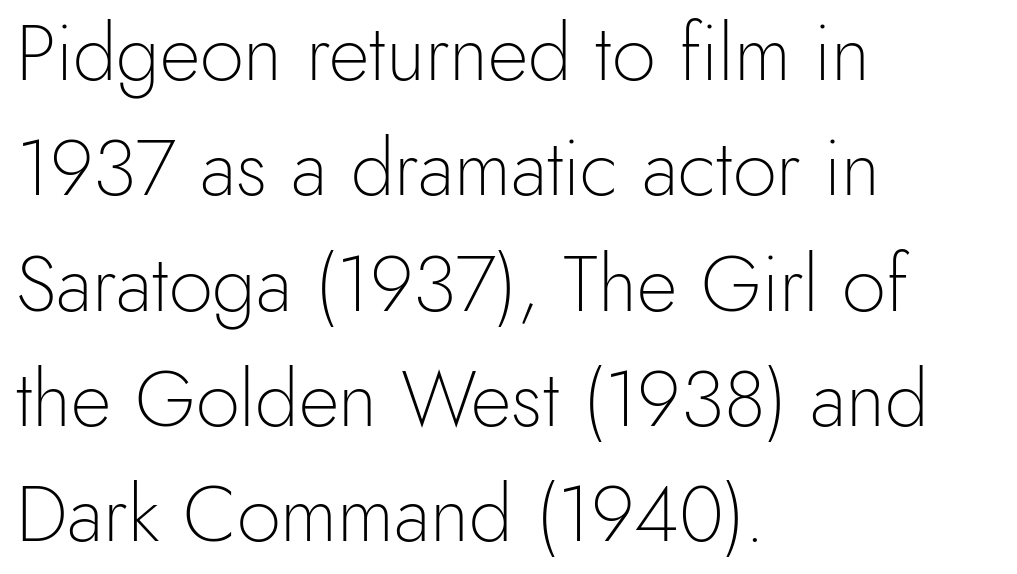
Designer's note — italics off, roman on. Does the leading feel generous? No, just average. Serifs: no, the terminals of the letterforms are clean. Underline: absent. You could not count columns in this text — the font is proportionally spaced. A classic flush-left, rag-right setting is used for this passage.
